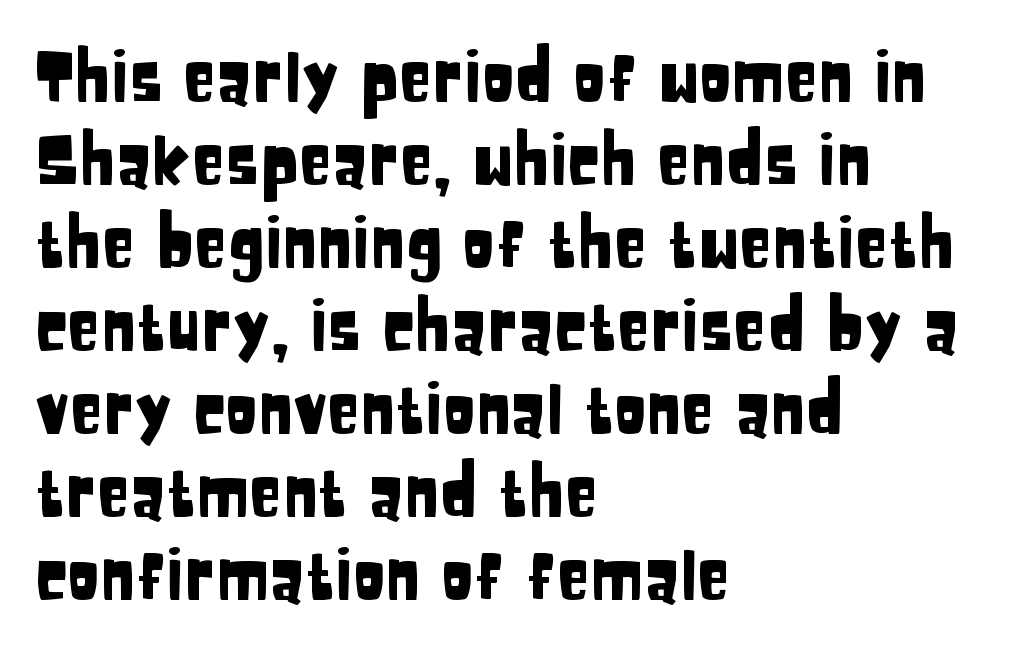
Spacing between characters is what you'd get straight out of the box. The string is rendered with underlining switched off. Here the designer chose a conventional face with non-uniform glyph widths. The compositor pushed each line to the left boundary. Font category for this specimen: sans-serif. No italicization has been applied; the sample stays upright.
